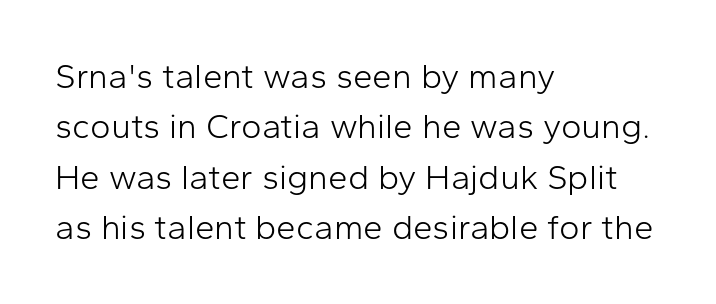
Q: Is the text bold? A: No.
Q: Is the text italic (slanted)? A: No, it is upright.
Q: Is the typeface a serif or a sans-serif typeface? A: Sans-serif.
Q: Is the text underlined? A: No.
Q: How is the paragraph aligned? A: Left-aligned.
Q: Is the spacing between letters normal or unusually wide? A: Normal.
Q: Is the spacing between lines tight, normal or loose? A: Normal.
Q: Width (condensed, normal, or wide)? A: Normal.
Q: Stroke contrast? A: Low.
Q: x-height? A: Medium.
Q: Monospaced? A: No.
